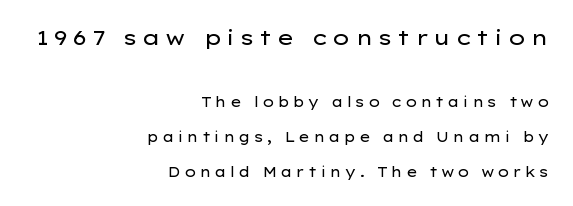
{"italic": "no", "bold": "no", "underline": "no", "align": "right", "line_spacing": "loose", "line_spacing_ratio": 2.5, "letter_spacing": "wide", "letter_spacing_em": 0.2, "larger_block": "first", "size_ratio": 1.5, "glyph_px": 21}
